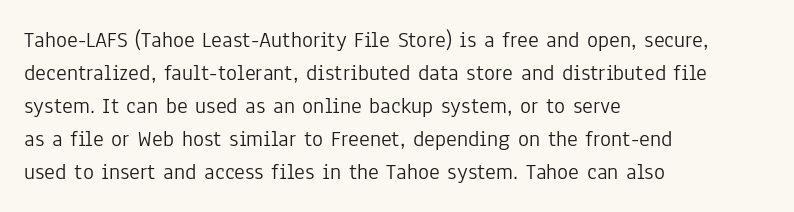
{"italic": "no", "bold": "no", "underline": "no", "align": "left", "line_spacing": "normal", "line_spacing_ratio": 1.44, "letter_spacing": "normal", "letter_spacing_em": 0.0, "glyph_px": 23}
